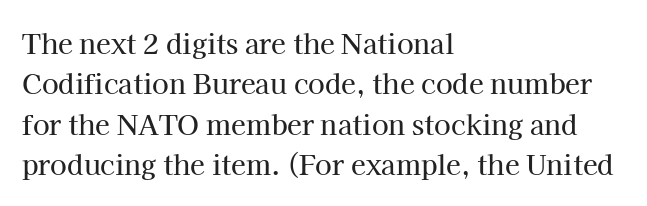
{"italic": "no", "underline": "no", "align": "left", "line_spacing": "normal", "line_spacing_ratio": 1.5, "letter_spacing": "normal", "letter_spacing_em": 0.0, "glyph_px": 27}
